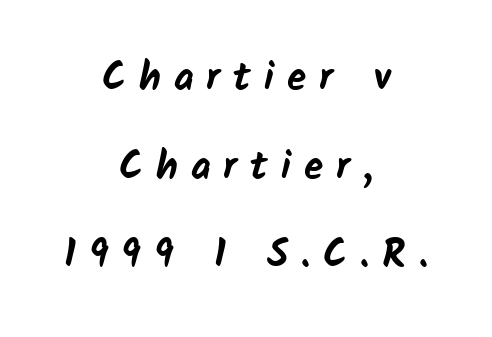
{"serif": "no", "bold": "yes", "weight": "bold", "width": "normal", "stroke_contrast": "low", "x_height": "medium", "monospaced": "no", "underline": "no", "align": "center", "line_spacing": "loose", "line_spacing_ratio": 2.27, "letter_spacing": "wide", "letter_spacing_em": 0.33, "glyph_px": 39}
